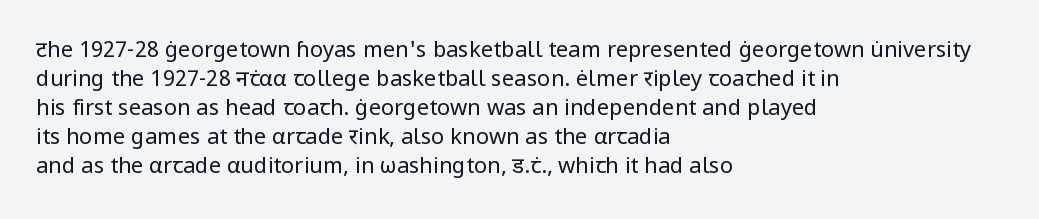
{"italic": "no", "bold": "no", "underline": "no", "align": "left", "line_spacing": "normal", "line_spacing_ratio": 1.32, "letter_spacing": "normal", "letter_spacing_em": 0.0, "glyph_px": 22}
